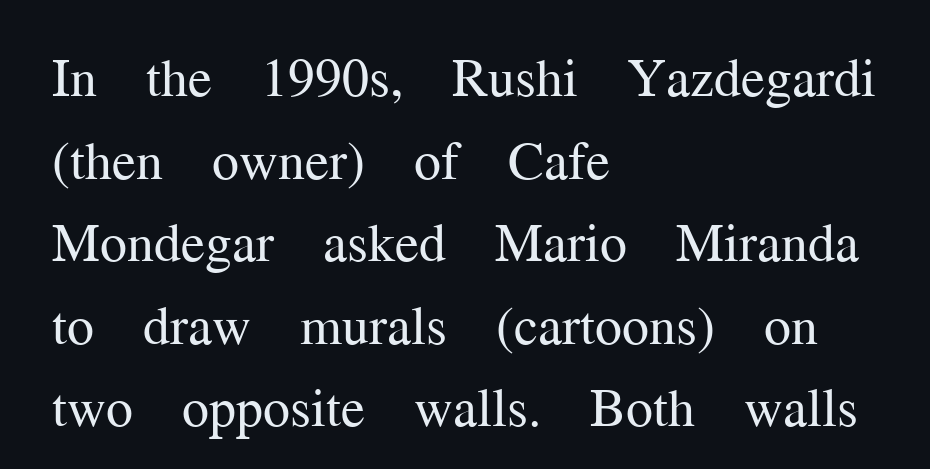
The baseline area is clear. Compared with a centered layout, this one pins lines to the left instead. The lines sit at an ordinary, default distance from one another. Weight class: somewhere from thin through regular.
